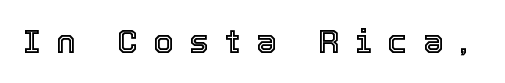
Q: Is the text italic (slanted)? A: No, it is upright.
Q: Is the text underlined? A: No.
Q: Is the spacing between letters normal or unusually wide? A: Unusually wide.
Q: Width (condensed, normal, or wide)? A: Normal.
Q: x-height? A: Medium.
Q: Monospaced? A: No.
